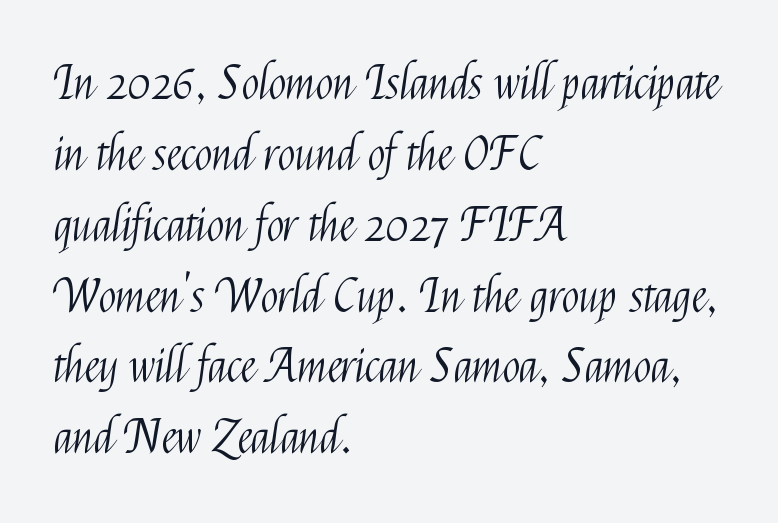
The image shows 46 px light, condensed sans-serif type; set left-aligned, normal line spacing (1.54x), normal letter spacing, not underlined; medium stroke contrast and a medium x-height.
